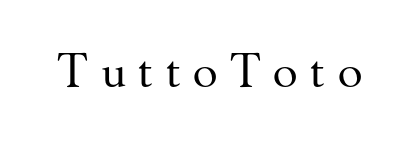
Q: Is the text bold? A: No.
Q: Is the text italic (slanted)? A: No, it is upright.
Q: Is the typeface a serif or a sans-serif typeface? A: Serif.
Q: Is the text underlined? A: No.
Q: Is the spacing between letters normal or unusually wide? A: Unusually wide.
Q: Width (condensed, normal, or wide)? A: Normal.
Q: Stroke contrast? A: Medium.
Q: x-height? A: Small.
Q: Monospaced? A: No.
